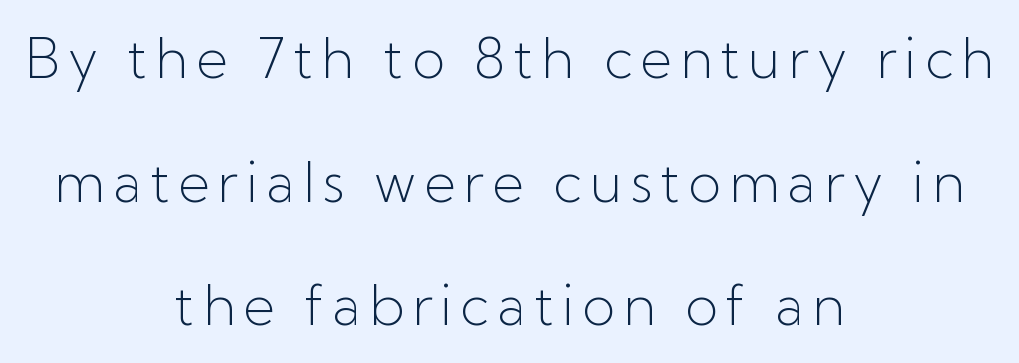
Regarding serifs, this sample does without them. Visually the block forms a symmetrical silhouette, jagged on both flanks. Character widths vary here, with narrow letters taking less room than wide ones. No letter is thick-stroked: the sample isn't bold.
